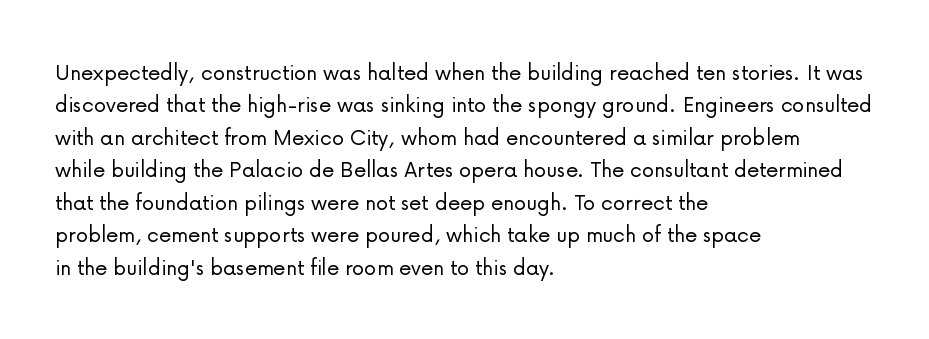
{"italic": "no", "bold": "no", "underline": "no", "align": "left", "line_spacing": "normal", "line_spacing_ratio": 1.3, "letter_spacing": "normal", "letter_spacing_em": 0.0, "glyph_px": 25}
